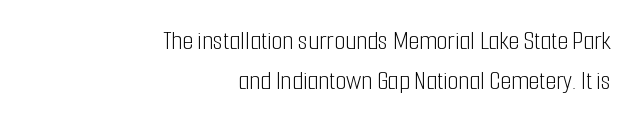
Anything drawn beneath the words? Only blank space. Reading down the block, your eye finds every line finishing at a fixed right position. The rendering uses natural spacing where letterforms have individual widths. The letters stand straight up with perfectly vertical stems. Observe the ordinary spacing: letters are neighbours, not strangers.
